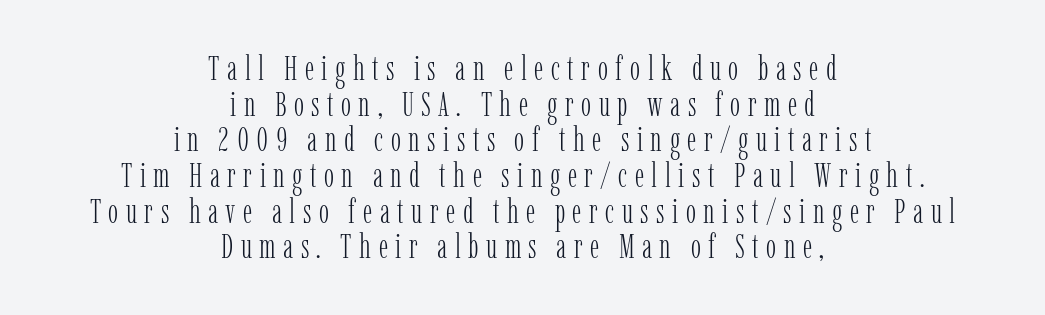
The lettering holds an erect, upright posture throughout. This is serif lettering, the kind often seen in printed books. The rag falls on both sides of this text block equally. Type without underlining.
